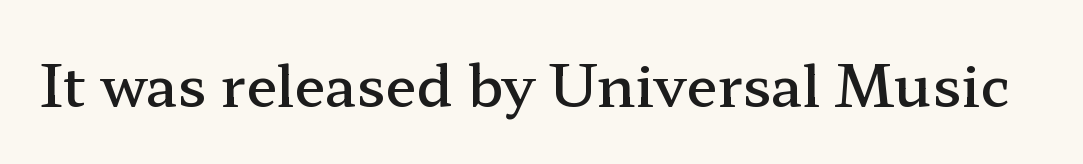
The glyphs are unaccompanied by any horizontal stroke below them. What stands out about the letter spacing? Nothing — it is the standard amount. Varying glyph widths throughout — classic text-font behaviour. Strokes here are thickened, but only to semibold level. These lines are composed in type with serifs.
